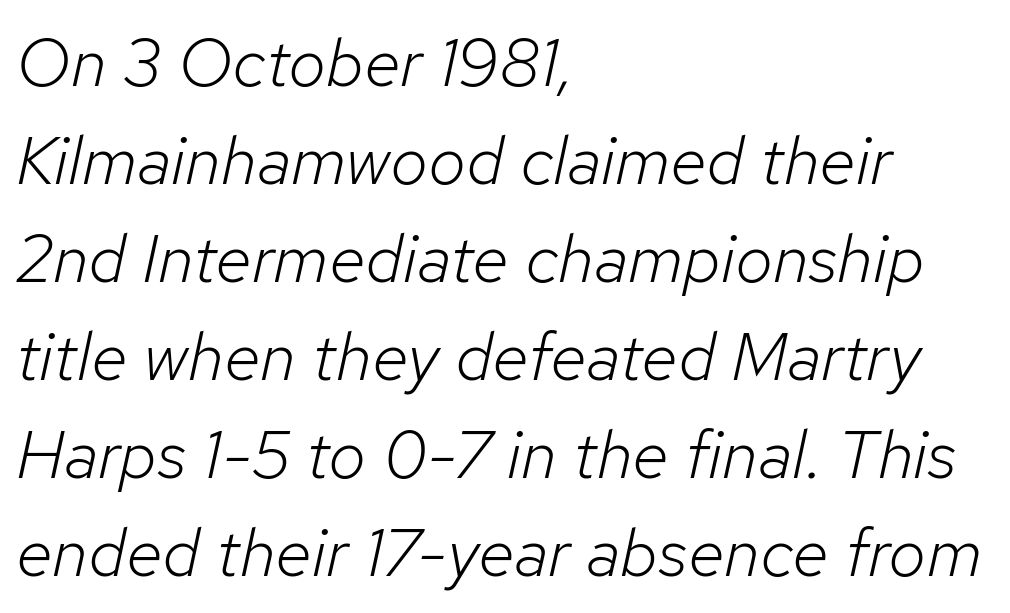
This sample is left-justified, so line endings fall wherever the words run out. Style check: oblique. Summary of vertical rhythm: regular, with standard interline spacing. These lines are rendered in a variable-pitch font.
